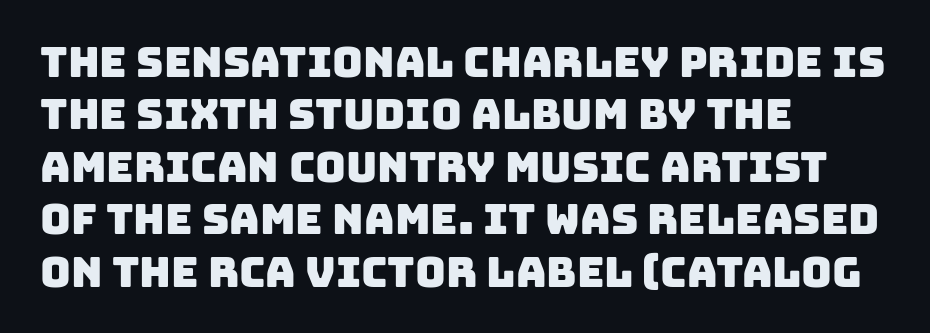
{"serif": "no", "width": "normal", "stroke_contrast": "low", "x_height": "large", "monospaced": "no", "underline": "no", "align": "left", "line_spacing": "normal", "line_spacing_ratio": 1.25, "letter_spacing": "normal", "letter_spacing_em": 0.0, "glyph_px": 42}
